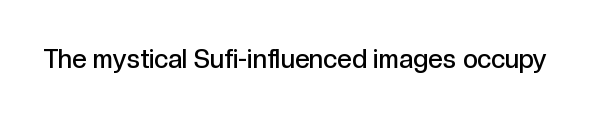
The image shows 26 px text type, upright; set normal letter spacing, not underlined.
